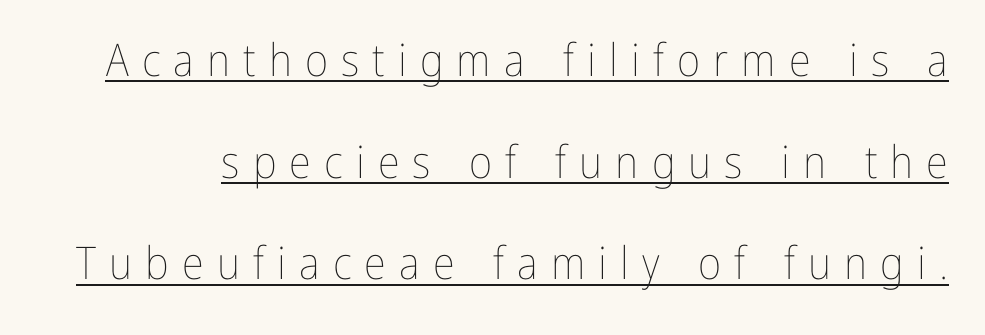
{"italic": "no", "bold": "no", "weight": "thin", "width": "condensed", "stroke_contrast": "low", "x_height": "medium", "monospaced": "no", "underline": "yes", "line_spacing": "loose", "line_spacing_ratio": 2.26, "letter_spacing": "wide", "letter_spacing_em": 0.29, "glyph_px": 45}
